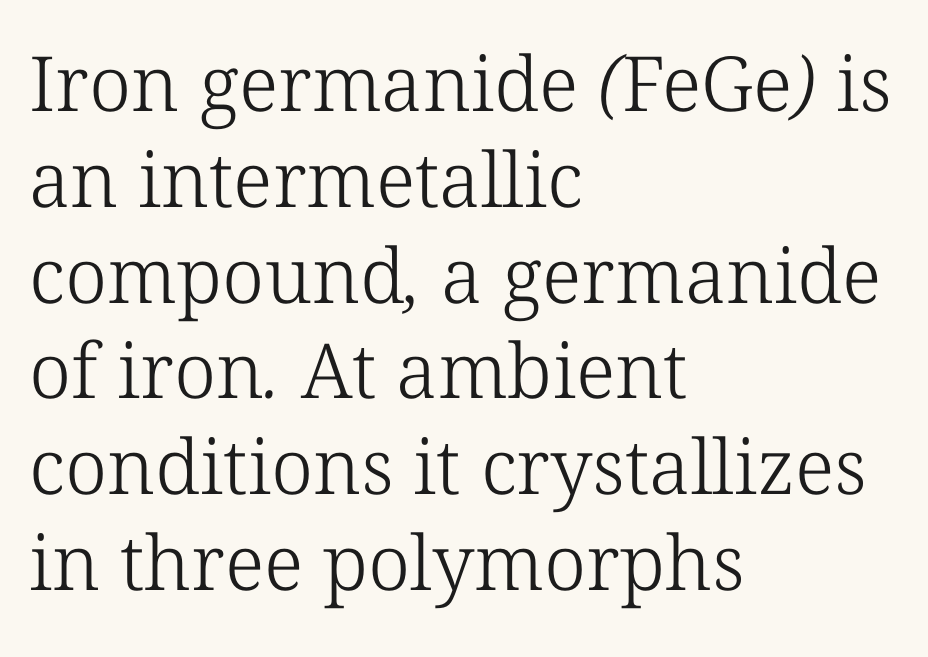
Is the type heavy? It reads as light-to-regular instead. Default kerning and tracking; the words read as compact shapes. A classic flush-left, rag-right setting is used for this passage. The face used here is proportionally spaced, like ordinary book or web type.
